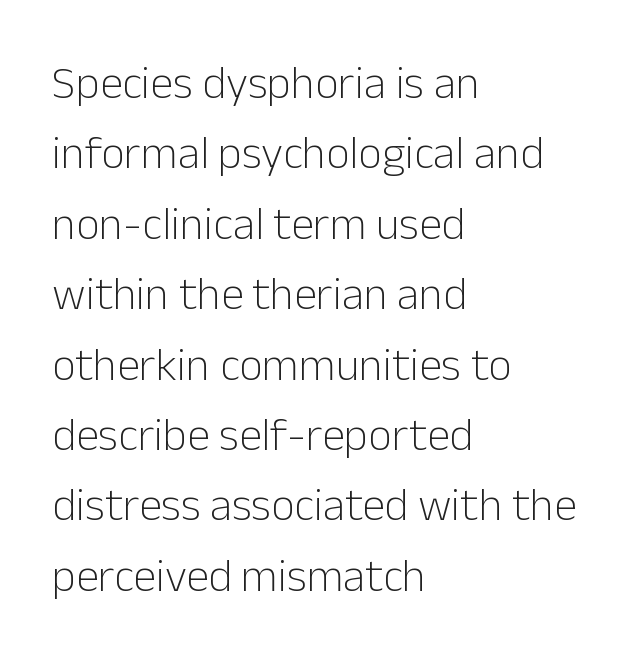
Q: Is the text bold? A: No.
Q: Is the text italic (slanted)? A: No, it is upright.
Q: Is the typeface a serif or a sans-serif typeface? A: Sans-serif.
Q: Is the text underlined? A: No.
Q: How is the paragraph aligned? A: Left-aligned.
Q: Is the spacing between letters normal or unusually wide? A: Normal.
Q: Is the spacing between lines tight, normal or loose? A: Normal.
Q: Width (condensed, normal, or wide)? A: Normal.
Q: Stroke contrast? A: Low.
Q: x-height? A: Medium.
Q: Monospaced? A: No.
